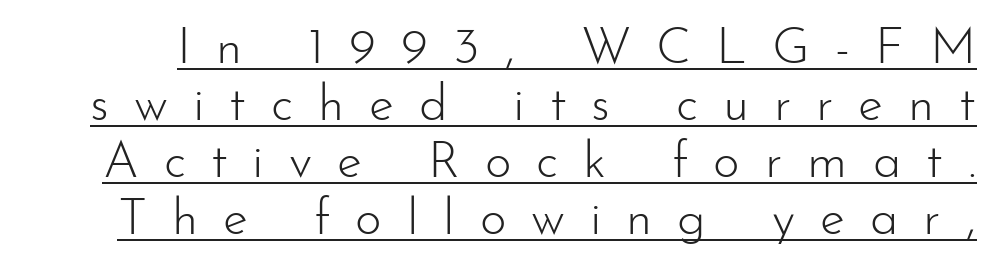
Q: Is the text bold? A: No.
Q: Is the text italic (slanted)? A: No, it is upright.
Q: Is the typeface a serif or a sans-serif typeface? A: Sans-serif.
Q: Is the text underlined? A: Yes.
Q: Is the spacing between letters normal or unusually wide? A: Unusually wide.
Q: Is the spacing between lines tight, normal or loose? A: Tight.
Q: Width (condensed, normal, or wide)? A: Normal.
Q: Stroke contrast? A: Low.
Q: x-height? A: Small.
Q: Monospaced? A: No.
